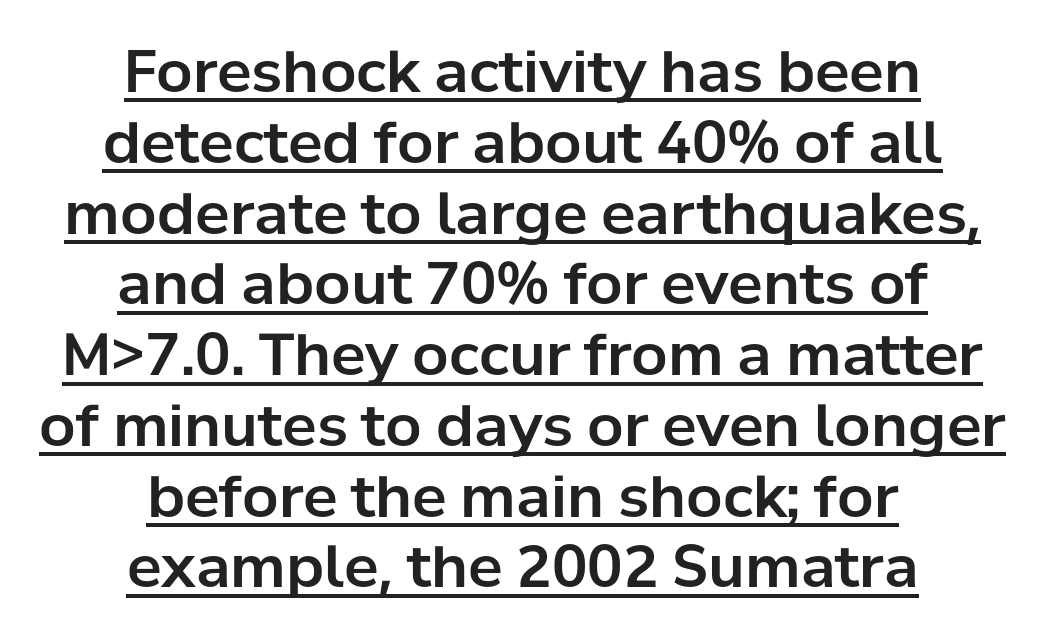
The image shows 58 px sans-serif type, upright; set centered, line spacing 1.22x, normal letter spacing, underlined; low stroke contrast and a medium x-height.
